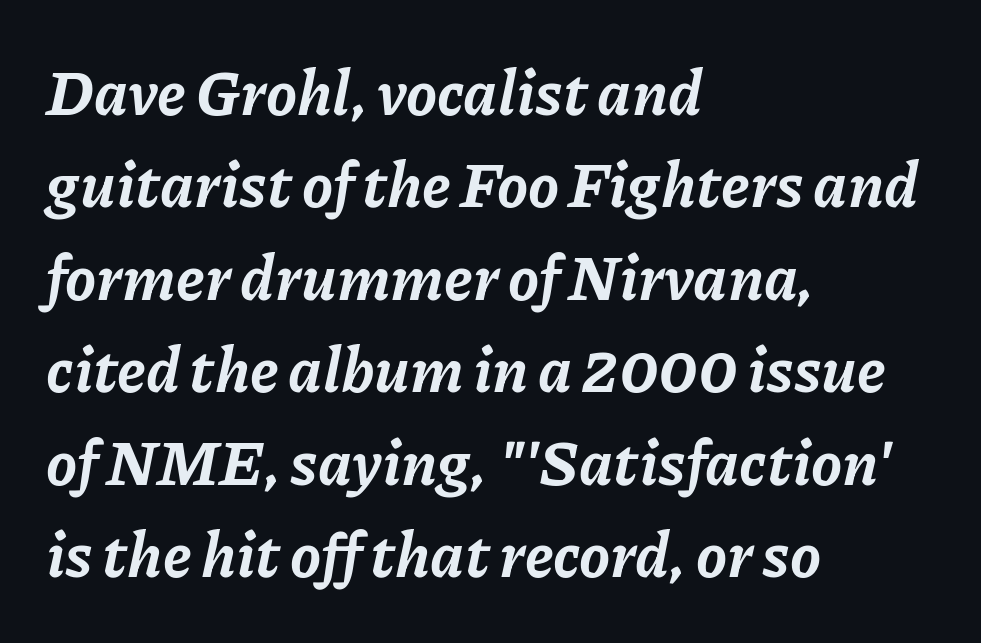
Q: Is the text bold? A: Yes.
Q: Is the text italic (slanted)? A: Yes, it leans right by about 11 degrees.
Q: Is the text underlined? A: No.
Q: How is the paragraph aligned? A: Left-aligned.
Q: Is the spacing between letters normal or unusually wide? A: Normal.
Q: Is the spacing between lines tight, normal or loose? A: Normal.
Q: Width (condensed, normal, or wide)? A: Normal.
Q: Stroke contrast? A: Low.
Q: x-height? A: Medium.
Q: Monospaced? A: No.
